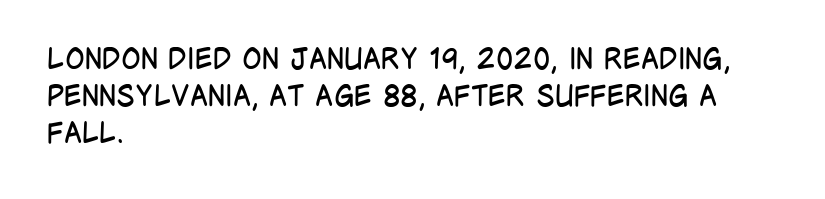
The image shows 29 px regular-weight, condensed sans-serif type, upright; set left-aligned, normal line spacing (1.28x), normal letter spacing, not underlined; low stroke contrast and a large x-height.
